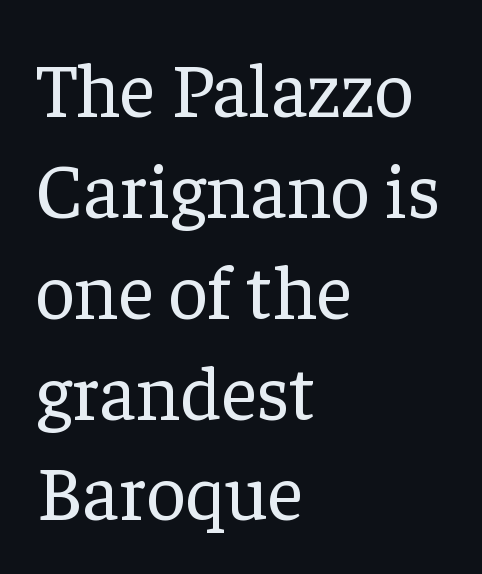
Letter spacing: default. All the whitespace from short lines collects on the right. The foot of each line stays bare and open. The space between consecutive lines is moderate.
